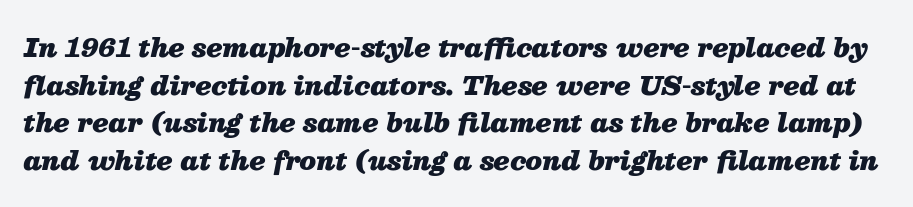
{"italic": "yes", "lean": "right", "slant_degrees": 13, "bold": "yes", "underline": "no", "line_spacing": "normal", "line_spacing_ratio": 1.45, "letter_spacing": "normal", "letter_spacing_em": 0.0, "glyph_px": 26}
